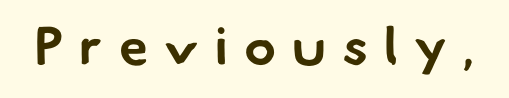
Q: Is the text bold? A: Yes.
Q: Is the typeface a serif or a sans-serif typeface? A: Sans-serif.
Q: Is the text underlined? A: No.
Q: Is the spacing between letters normal or unusually wide? A: Unusually wide.
Q: Width (condensed, normal, or wide)? A: Normal.
Q: Stroke contrast? A: Low.
Q: x-height? A: Small.
Q: Monospaced? A: No.
